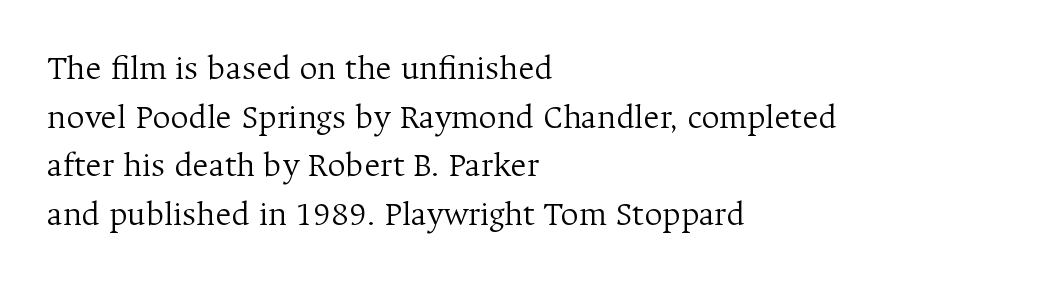
Q: Is the text bold? A: No.
Q: Is the text italic (slanted)? A: No, it is upright.
Q: Is the typeface a serif or a sans-serif typeface? A: Serif.
Q: Is the text underlined? A: No.
Q: How is the paragraph aligned? A: Left-aligned.
Q: Is the spacing between letters normal or unusually wide? A: Normal.
Q: Is the spacing between lines tight, normal or loose? A: Normal.
Q: Width (condensed, normal, or wide)? A: Normal.
Q: Stroke contrast? A: Medium.
Q: x-height? A: Medium.
Q: Monospaced? A: No.
